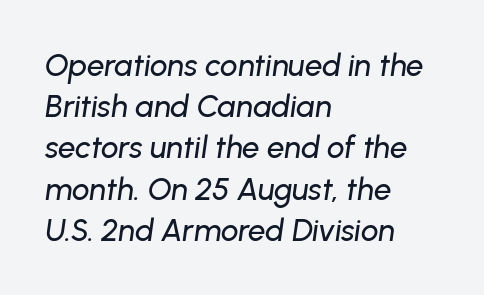
{"italic": "yes", "lean": "right", "slant_degrees": 8, "width": "normal", "stroke_contrast": "low", "x_height": "medium", "monospaced": "no", "underline": "no", "align": "left", "line_spacing": "normal", "line_spacing_ratio": 1.33, "letter_spacing": "normal", "letter_spacing_em": 0.0, "glyph_px": 31}
